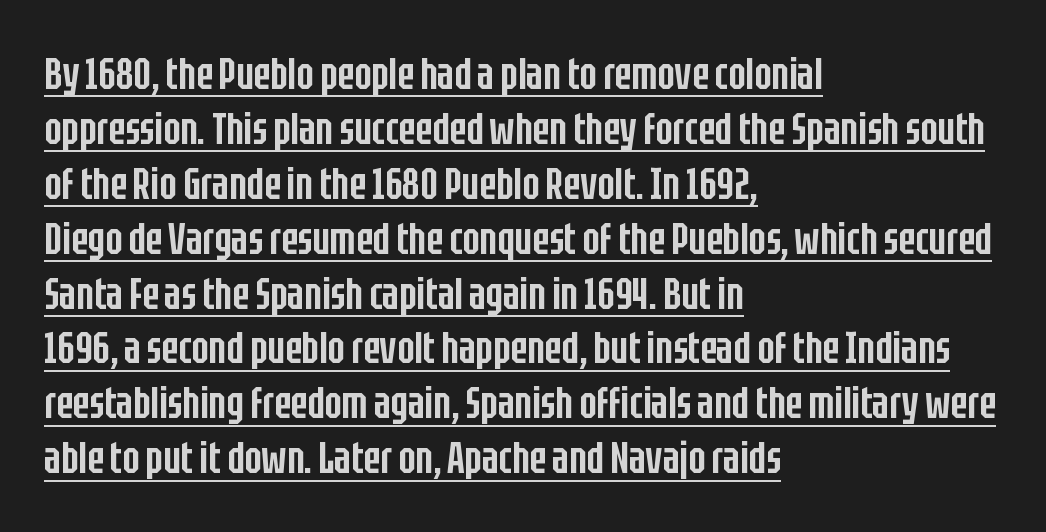
The typesetter chose a ragged-right arrangement here. Typesetter's note: demi weight, one step under bold. The face used here appears with an underline applied. Note: no serifs on the glyphs.
